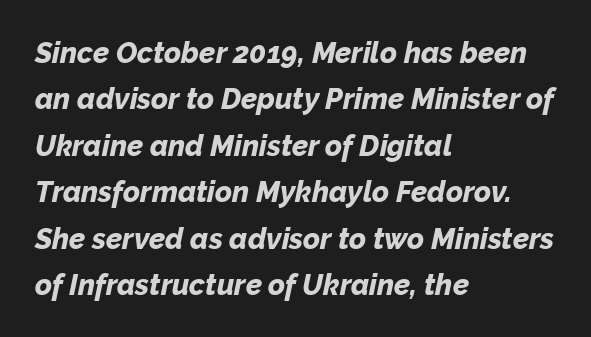
The image shows 29 px bold type, italic (leaning right); set left-aligned, normal line spacing (1.6x), normal letter spacing, not underlined; low stroke contrast and a medium x-height.
